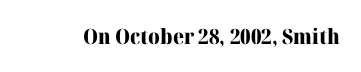
The letterforms sit shoulder to shoulder at normal distance. These lines were composed using upright roman letters. Check the space under the baseline: it is left empty. The sample has been set heavy, in full bold.
